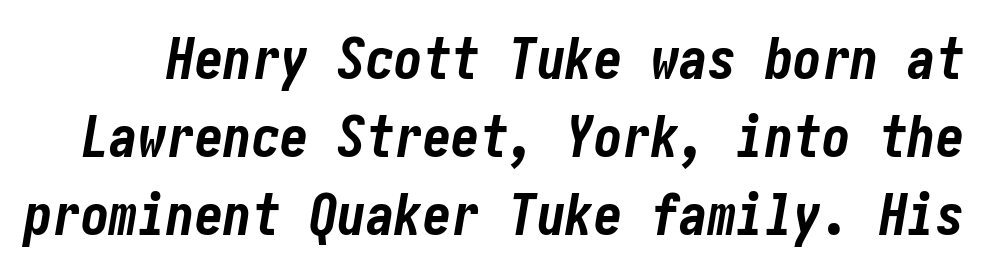
The image shows 57 px bold, condensed type, italic (leaning right); set normal line spacing (1.37x), normal letter spacing, not underlined; low stroke contrast and a medium x-height.
